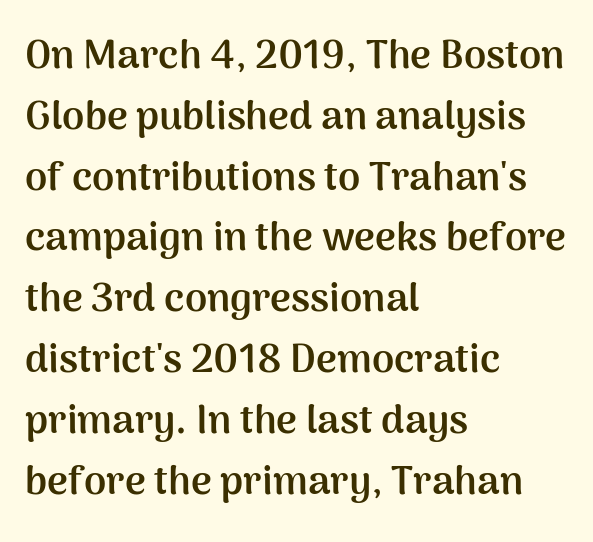
The image shows 40 px semibold sans-serif type, upright; set left-aligned, normal line spacing (1.52x), normal letter spacing, not underlined; medium stroke contrast and a medium x-height.
